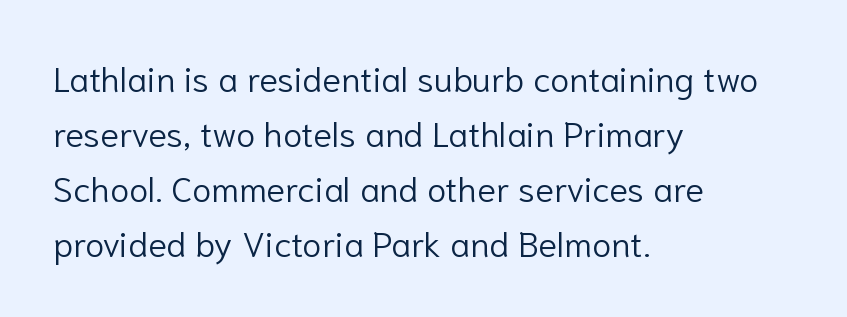
The image shows 35 px light sans-serif type, upright; set left-aligned, normal line spacing (1.57x), normal letter spacing, not underlined; low stroke contrast and a medium x-height.
